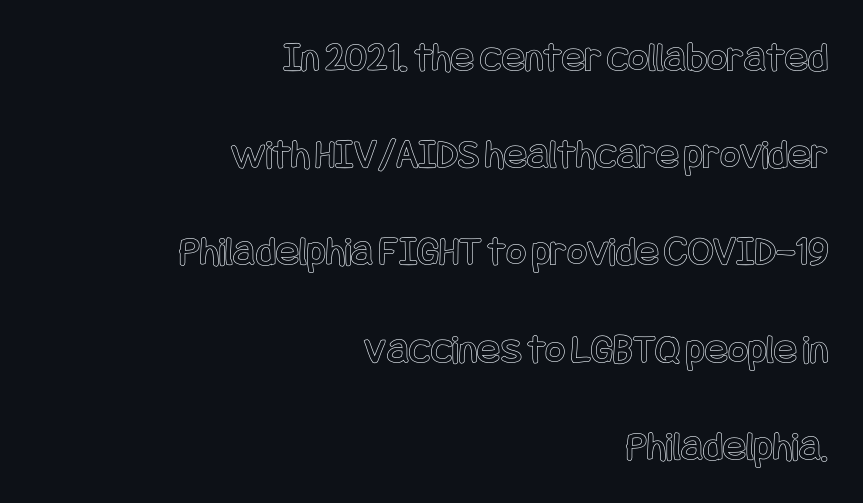
The image shows 43 px condensed type, upright; set right-aligned, loose line spacing (2.26x), normal letter spacing, not underlined; a large x-height.
